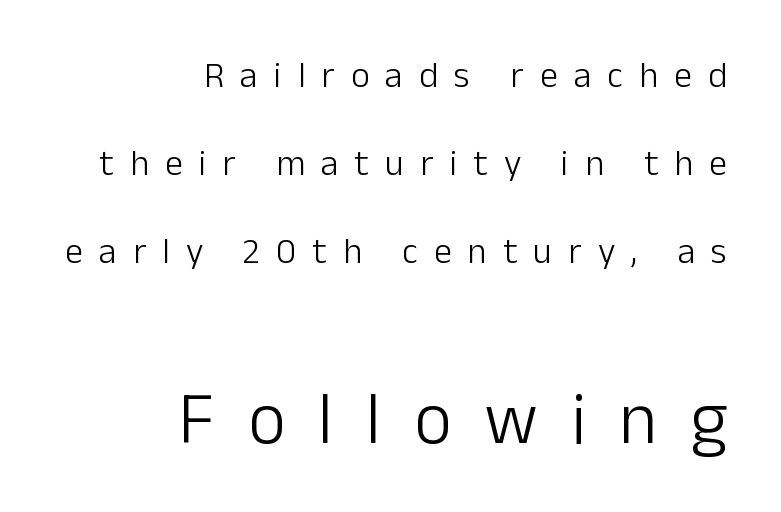
Q: Is the text bold? A: No.
Q: Is the text italic (slanted)? A: No, it is upright.
Q: Is the typeface a serif or a sans-serif typeface? A: Sans-serif.
Q: Is the text underlined? A: No.
Q: How is the paragraph aligned? A: Right-aligned.
Q: Is the spacing between letters normal or unusually wide? A: Unusually wide.
Q: Is the spacing between lines tight, normal or loose? A: Loose.
Q: Which block of text is set in a larger size, the first (top) or the second (bottom)? A: The second (bottom) one.
Q: Width (condensed, normal, or wide)? A: Normal.
Q: Stroke contrast? A: Low.
Q: x-height? A: Medium.
Q: Monospaced? A: No.
